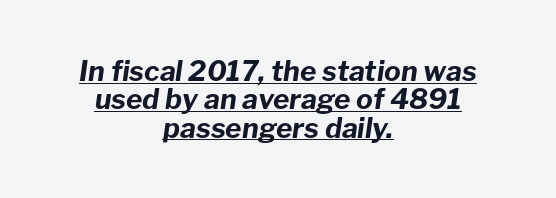
{"italic": "yes", "lean": "right", "slant_degrees": 8, "bold": "yes", "weight": "bold", "width": "normal", "stroke_contrast": "low", "x_height": "medium", "monospaced": "no", "underline": "yes", "align": "center", "line_spacing": "tight", "line_spacing_ratio": 1.01, "letter_spacing": "normal", "letter_spacing_em": 0.0, "glyph_px": 28}
